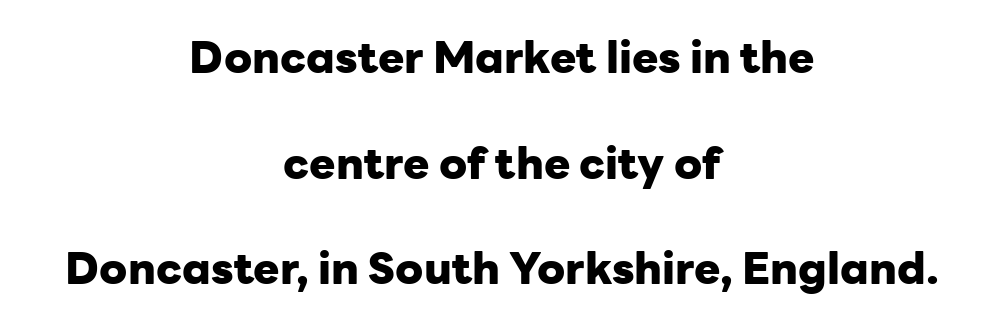
You can tell from the bare stems that sans-serif type was used. Notice how the stems are strictly vertical — no italics here. Does extra space separate the letters? No, they use regular spacing. Reading down the block, each line starts at a different indent, mirrored at its end.
